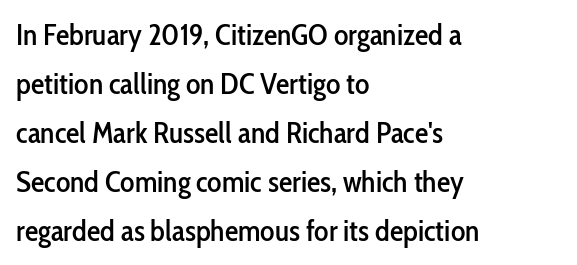
Q: Is the text italic (slanted)? A: No, it is upright.
Q: Is the typeface a serif or a sans-serif typeface? A: Sans-serif.
Q: Is the text underlined? A: No.
Q: How is the paragraph aligned? A: Left-aligned.
Q: Is the spacing between letters normal or unusually wide? A: Normal.
Q: Is the spacing between lines tight, normal or loose? A: Normal.
Q: Width (condensed, normal, or wide)? A: Condensed.
Q: Stroke contrast? A: Low.
Q: x-height? A: Medium.
Q: Monospaced? A: No.
